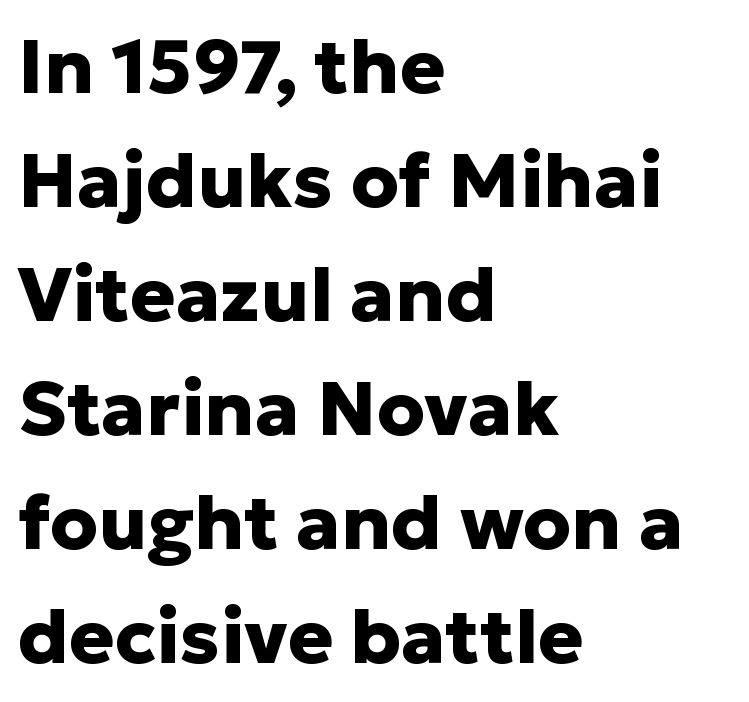
Think of a printed novel: that variable character pitch is what you see here. I'd call this a sans setting — the letters go barefoot. Does the copy run flush right? No — it runs flush left. Decoration check: the copy has no underline. Line spacing here is normal.
